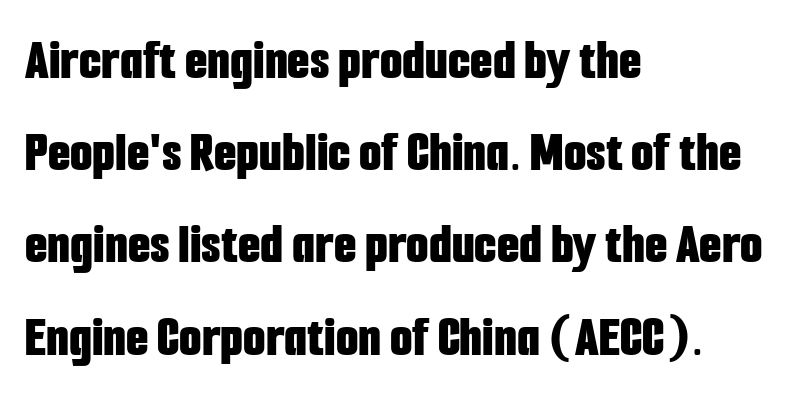
Words appear dense and cohesive because spacing is normal. The foot of each line stays bare and open. The lettering stays uniformly vertical, giving the passage a roman look. The designer left line spacing at the default. The lines are quadded left.
